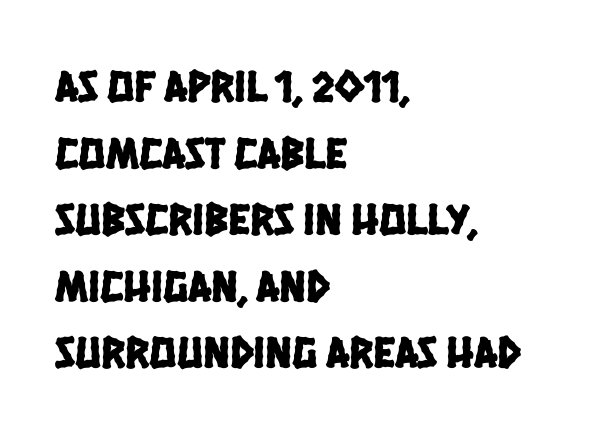
The image shows 45 px condensed sans-serif type; set left-aligned, normal line spacing (1.48x), normal letter spacing, not underlined; low stroke contrast and a large x-height.
